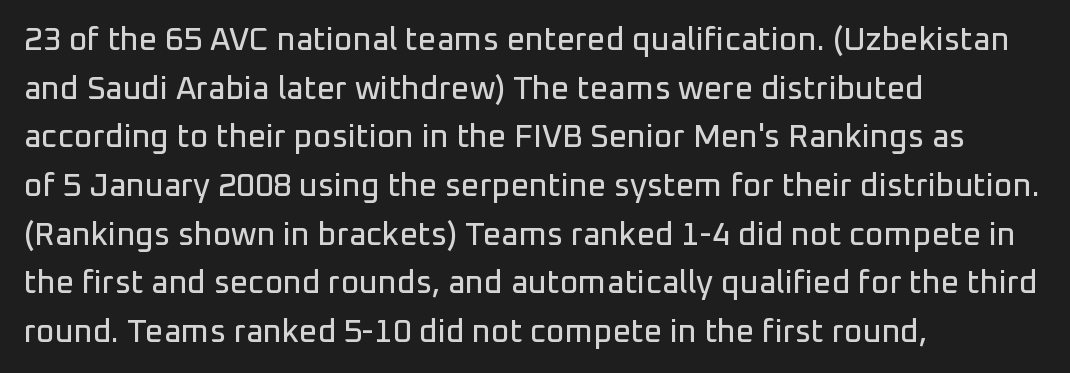
Q: Is the text italic (slanted)? A: No, it is upright.
Q: Is the typeface a serif or a sans-serif typeface? A: Sans-serif.
Q: Is the text underlined? A: No.
Q: How is the paragraph aligned? A: Left-aligned.
Q: Is the spacing between letters normal or unusually wide? A: Normal.
Q: Is the spacing between lines tight, normal or loose? A: Normal.
Q: Width (condensed, normal, or wide)? A: Normal.
Q: Stroke contrast? A: Low.
Q: x-height? A: Medium.
Q: Monospaced? A: No.
